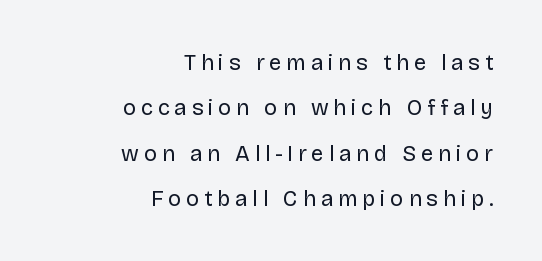
Q: Is the text bold? A: No.
Q: Is the text italic (slanted)? A: No, it is upright.
Q: Is the text underlined? A: No.
Q: How is the paragraph aligned? A: Right-aligned.
Q: Is the spacing between letters normal or unusually wide? A: Unusually wide.
Q: Is the spacing between lines tight, normal or loose? A: Loose.
